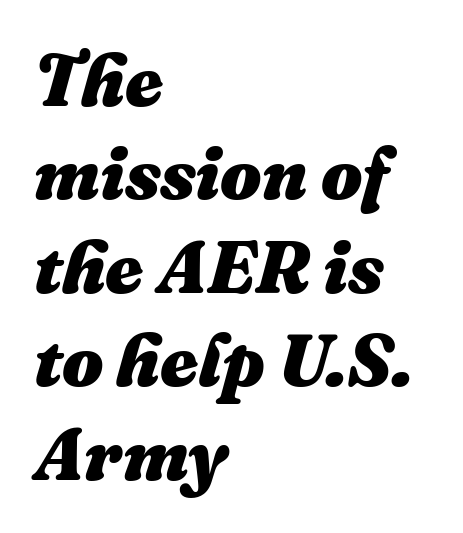
Q: Is the text bold? A: Yes.
Q: Is the text italic (slanted)? A: Yes, it leans right by about 16 degrees.
Q: Is the text underlined? A: No.
Q: How is the paragraph aligned? A: Left-aligned.
Q: Is the spacing between letters normal or unusually wide? A: Normal.
Q: Is the spacing between lines tight, normal or loose? A: Normal.
Q: Width (condensed, normal, or wide)? A: Normal.
Q: Stroke contrast? A: Medium.
Q: x-height? A: Medium.
Q: Monospaced? A: No.
